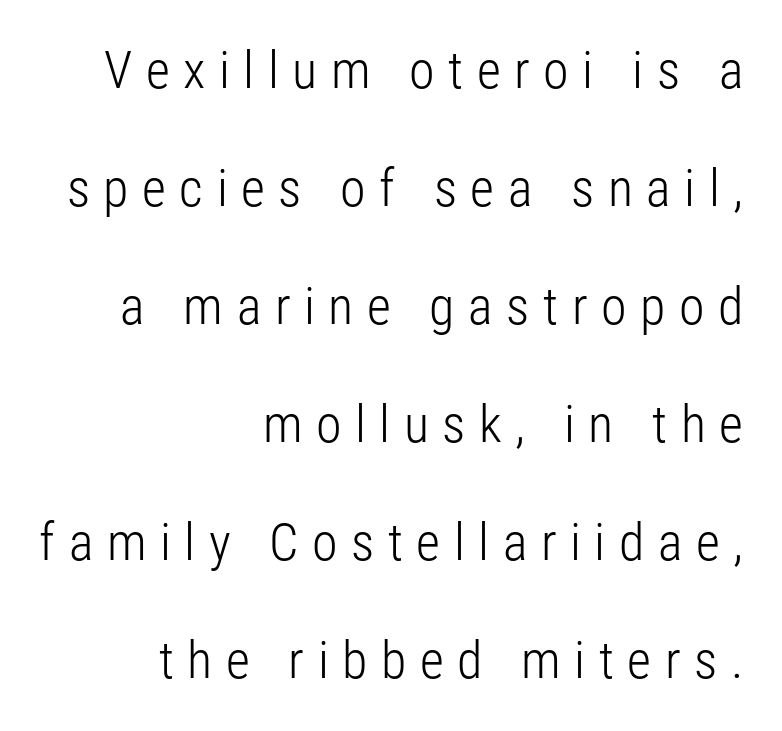
Q: Is the text bold? A: No.
Q: Is the text italic (slanted)? A: No, it is upright.
Q: Is the typeface a serif or a sans-serif typeface? A: Sans-serif.
Q: Is the text underlined? A: No.
Q: How is the paragraph aligned? A: Right-aligned.
Q: Is the spacing between letters normal or unusually wide? A: Unusually wide.
Q: Is the spacing between lines tight, normal or loose? A: Loose.
Q: Width (condensed, normal, or wide)? A: Condensed.
Q: Stroke contrast? A: Low.
Q: x-height? A: Medium.
Q: Monospaced? A: No.
